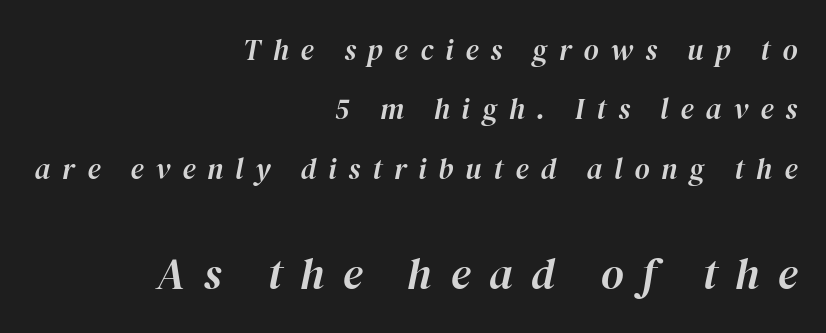
{"italic": "yes", "lean": "right", "slant_degrees": 12, "width": "normal", "stroke_contrast": "high", "x_height": "medium", "monospaced": "no", "underline": "no", "align": "right", "line_spacing": "loose", "line_spacing_ratio": 2.05, "letter_spacing": "wide", "letter_spacing_em": 0.41, "larger_block": "second", "size_ratio": 1.52, "glyph_px": 44}
